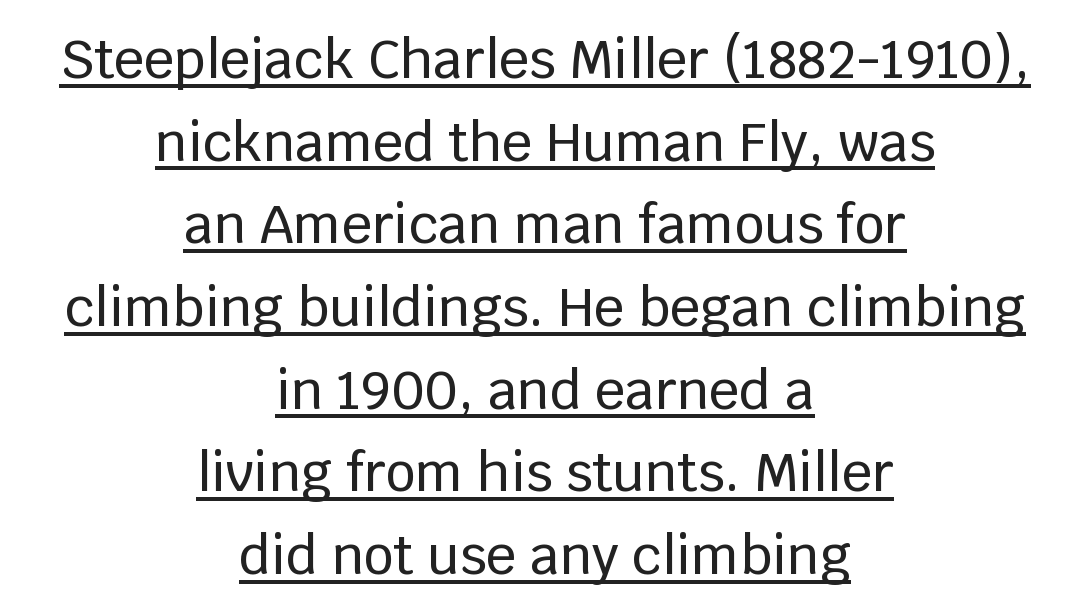
{"serif": "no", "italic": "no", "width": "normal", "stroke_contrast": "low", "x_height": "large", "monospaced": "no", "underline": "yes", "align": "center", "line_spacing": "normal", "line_spacing_ratio": 1.56, "letter_spacing": "normal", "letter_spacing_em": 0.0, "glyph_px": 53}
